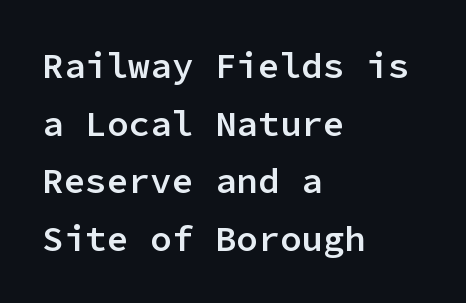
Serif or sans? Sans — the stroke terminals are bare. Here the designer chose a console-style face with uniform glyph widths. Posture: vertical. Line spacing here is normal. A student would call this left alignment; a typographer would say flush left, rag right.
